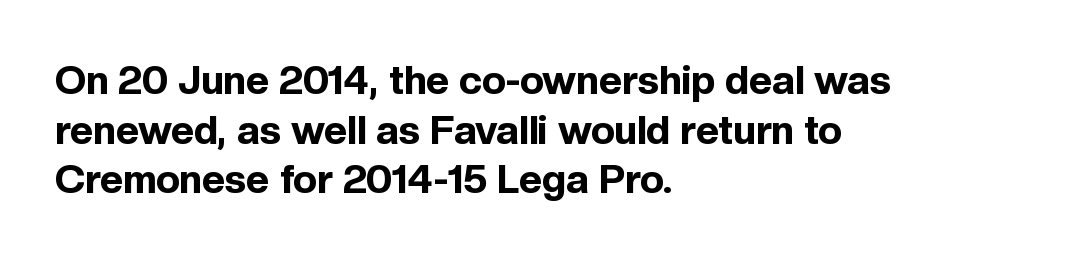
{"serif": "no", "italic": "no", "bold": "yes", "weight": "bold", "width": "normal", "x_height": "medium", "monospaced": "no", "underline": "no", "align": "left", "line_spacing_ratio": 1.24, "letter_spacing": "normal", "letter_spacing_em": 0.0, "glyph_px": 40}
